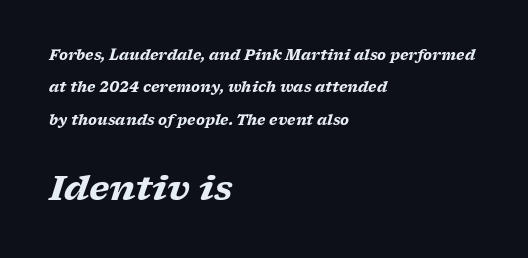
{"serif": "yes", "italic": "yes", "lean": "right", "slant_degrees": 17, "bold": "yes", "weight": "heavy", "width": "wide", "stroke_contrast": "low", "x_height": "medium", "monospaced": "no", "underline": "no", "align": "left", "line_spacing": "loose", "line_spacing_ratio": 2.31, "letter_spacing": "normal", "letter_spacing_em": 0.0, "larger_block": "second", "size_ratio": 2.43, "glyph_px": 34}
